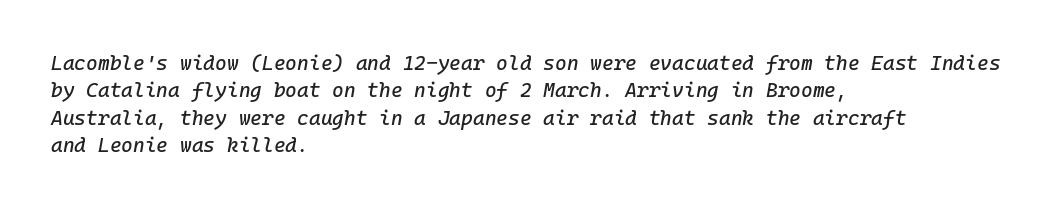
{"italic": "yes", "lean": "right", "slant_degrees": 10, "underline": "no", "align": "left", "line_spacing": "normal", "line_spacing_ratio": 1.37, "letter_spacing": "normal", "letter_spacing_em": 0.0, "glyph_px": 20}
